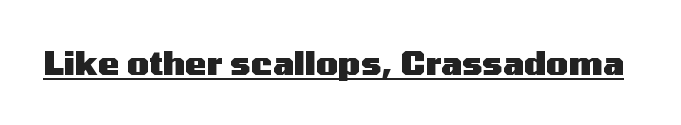
Varying glyph widths throughout — classic text-font behaviour. Glyph-to-glyph distance matches everyday printed text. No feet cap the strokes, marking this as sans-serif type. Every letter is thick-stroked: bold, no question. Quick note: not italic, upright. This rendering features underlined lettering.
